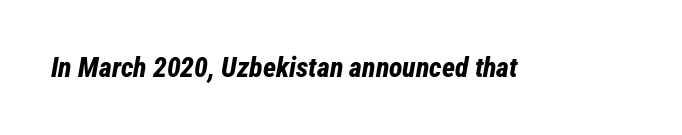
Summary of weight: heavy, a full bold. This sample uses plain, unmodified letter spacing. The face used here has a pronounced slope to its letters. The specimen omits any rule beneath the text block's lines.
